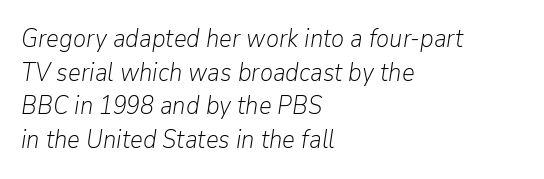
Unmarked baselines from the first word to the last. A typesetter would call this leading conventional body-copy spacing. Notice how the passage keeps a crisp vertical edge on the left only. This sample uses plain, unmodified letter spacing. The font is comparable to plain body text, perhaps lighter. Slanted lettering throughout.
